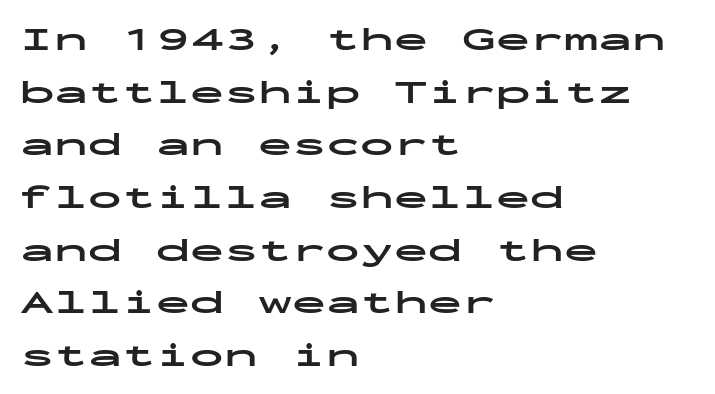
Q: Is the text bold? A: Yes.
Q: Is the text italic (slanted)? A: No, it is upright.
Q: Is the typeface a serif or a sans-serif typeface? A: Sans-serif.
Q: Is the text underlined? A: No.
Q: How is the paragraph aligned? A: Left-aligned.
Q: Is the spacing between letters normal or unusually wide? A: Normal.
Q: Is the spacing between lines tight, normal or loose? A: Normal.
Q: Width (condensed, normal, or wide)? A: Wide.
Q: Stroke contrast? A: Low.
Q: x-height? A: Medium.
Q: Monospaced? A: Yes.
